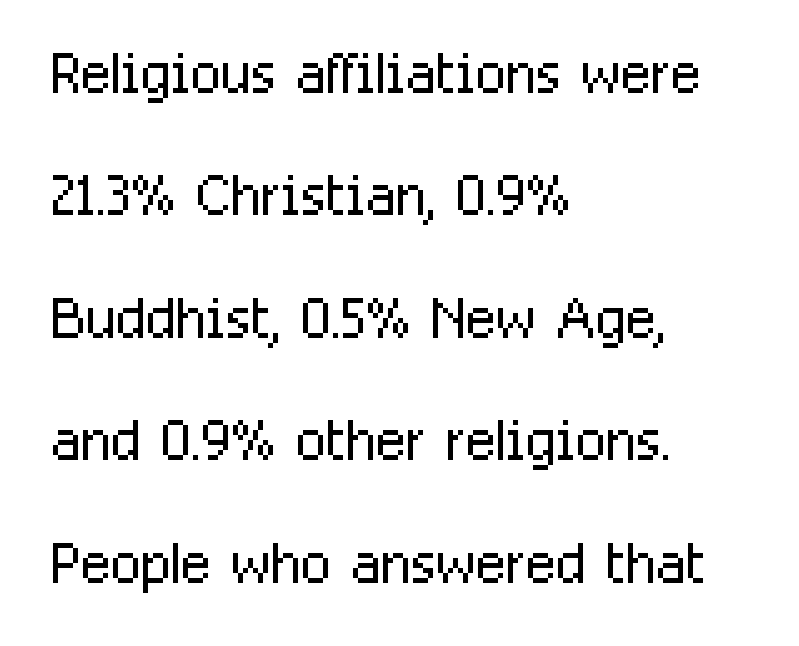
Notice how the stems are strictly vertical — no italics here. The typesetter chose a ragged-right arrangement here. The passage shown is not bold in any degree. Note the varied advance widths — an 'i' is clearly narrower than an 'm'.
